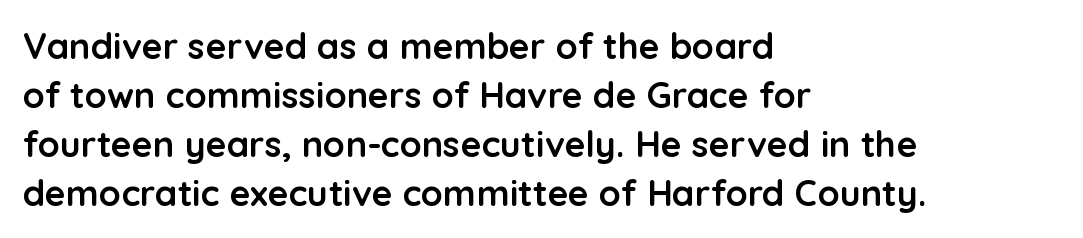
{"serif": "no", "italic": "no", "bold": "yes", "weight": "semibold", "width": "normal", "stroke_contrast": "low", "x_height": "medium", "monospaced": "no", "underline": "no", "align": "left", "line_spacing": "normal", "line_spacing_ratio": 1.36, "letter_spacing": "normal", "letter_spacing_em": 0.0, "glyph_px": 36}
